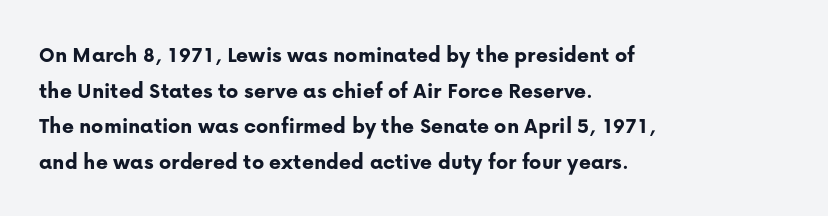
{"italic": "no", "bold": "yes", "underline": "no", "align": "left", "line_spacing": "normal", "line_spacing_ratio": 1.55, "letter_spacing": "normal", "letter_spacing_em": 0.0, "glyph_px": 23}
